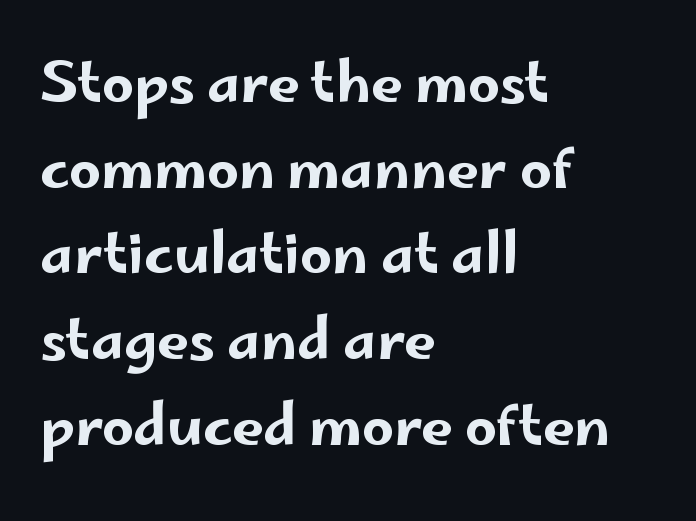
{"serif": "no", "italic": "no", "width": "wide", "stroke_contrast": "low", "x_height": "small", "monospaced": "no", "underline": "no", "align": "left", "line_spacing": "normal", "line_spacing_ratio": 1.53, "letter_spacing": "normal", "letter_spacing_em": 0.0, "glyph_px": 56}
